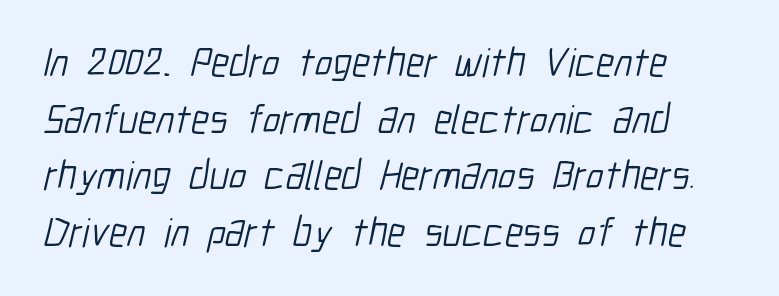
{"serif": "no", "bold": "no", "weight": "light", "width": "condensed", "stroke_contrast": "low", "x_height": "medium", "monospaced": "no", "underline": "no", "align": "left", "line_spacing": "normal", "line_spacing_ratio": 1.38, "letter_spacing": "normal", "letter_spacing_em": 0.0, "glyph_px": 41}
